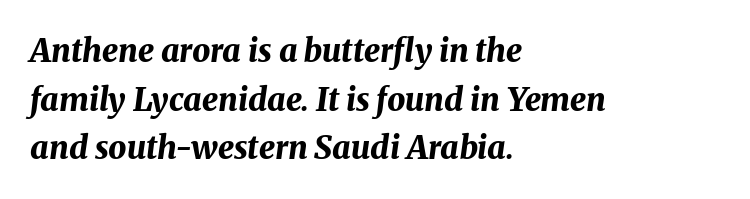
The strip under each line holds only bare page. In terms of letterspacing, this is plain default setting. Students, this is bold: see how much ink each stroke carries. Is this a fixed-width face? No — the glyphs have proportional, varying widths. Visually the block forms a straight wall on the left and a jagged coastline on the right. A typesetter would call this leading conventional body-copy spacing.
